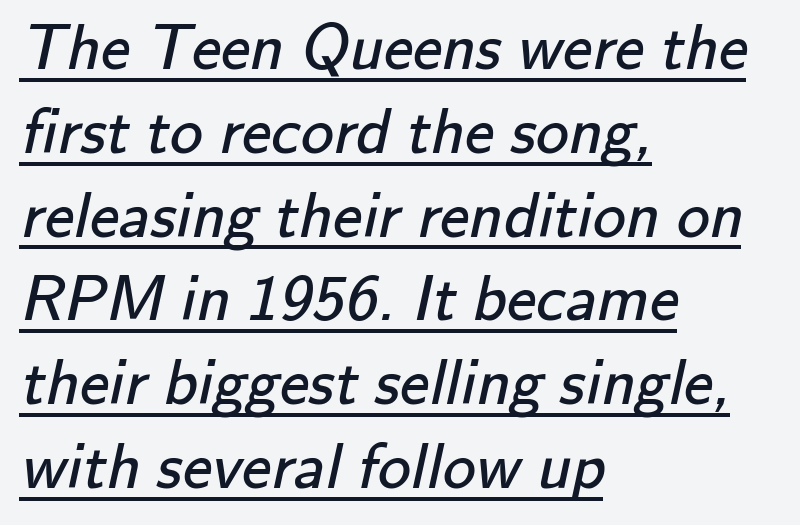
{"serif": "no", "bold": "no", "weight": "regular", "width": "normal", "stroke_contrast": "low", "x_height": "small", "monospaced": "no", "underline": "yes", "align": "left", "line_spacing": "normal", "line_spacing_ratio": 1.27, "letter_spacing": "normal", "letter_spacing_em": 0.0, "glyph_px": 66}
